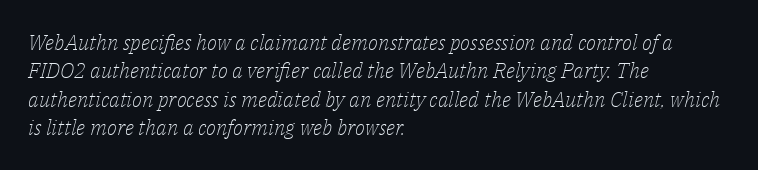
The image shows 21 px text type, italic (leaning right); set left-aligned, normal line spacing (1.35x), normal letter spacing, not underlined.
